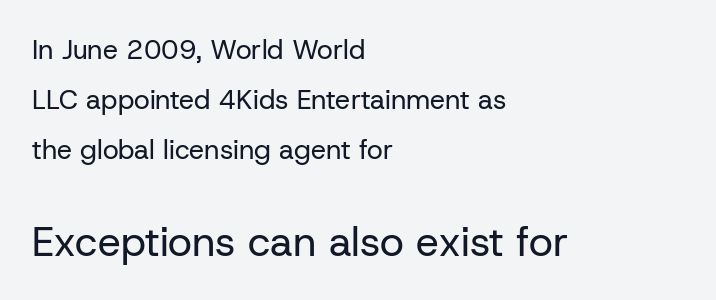
Q: Is the text bold? A: No.
Q: Is the text italic (slanted)? A: No, it is upright.
Q: Is the typeface a serif or a sans-serif typeface? A: Sans-serif.
Q: Is the text underlined? A: No.
Q: How is the paragraph aligned? A: Left-aligned.
Q: Is the spacing between letters normal or unusually wide? A: Normal.
Q: Which block of text is set in a larger size, the first (top) or the second (bottom)? A: The second (bottom) one.
Q: Width (condensed, normal, or wide)? A: Normal.
Q: Stroke contrast? A: Low.
Q: x-height? A: Medium.
Q: Monospaced? A: No.
